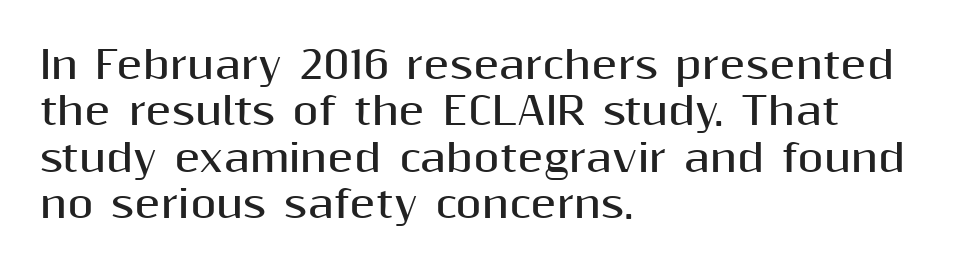
The letters advance in unequal steps, a hallmark of proportional type. Nothing sits at the stroke ends, so this counts as sans-serif. The letters stand upright; this is a roman face. Typeset ragged right — the left edge is the straight one.
